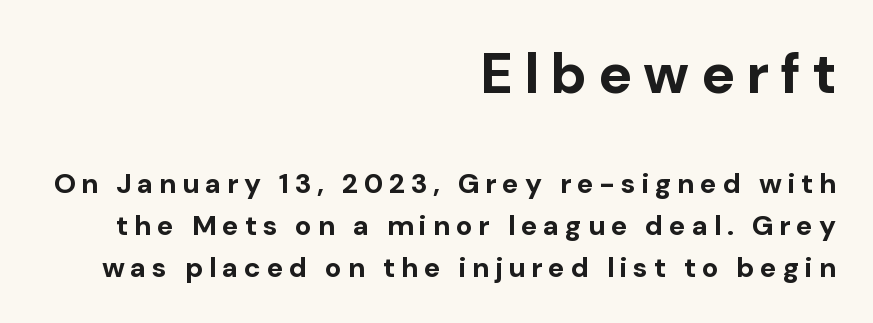
The image shows 56 px bold sans-serif type, upright; set right-aligned, normal line spacing (1.49x), unusually wide letter spacing (+0.2 em), not underlined; the first (top) block is 2.0x larger; low stroke contrast and a medium x-height.
